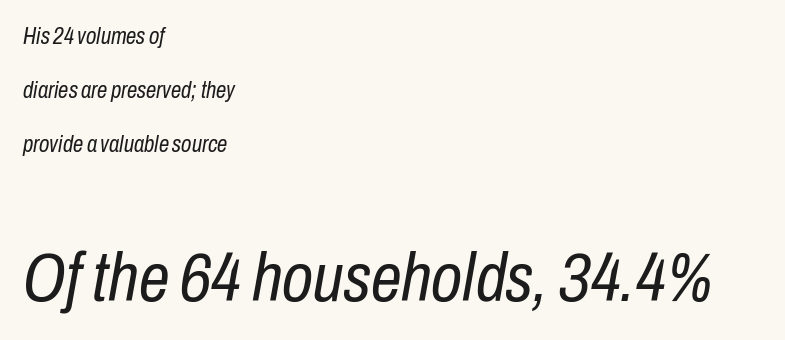
Rule under the text: the space is simply empty. The lines are quadded left. This sample has the flowing, uneven cadence of proportional lettering. Counters stay open thanks to moderate or lighter strokes. Scale increases going downward across the two blocks.
